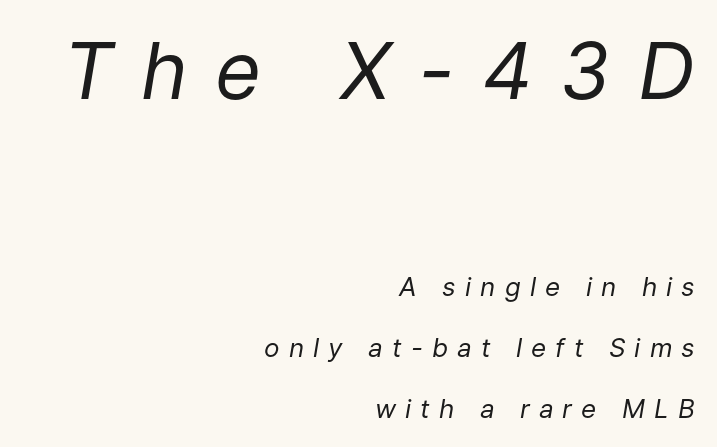
Right-aligned paragraph, ragged on the left. In terms of leading, this rendering errs on the spacious side. Just letters on the line, the space beneath them empty. Substantial extra tracking has been applied to these lines.
